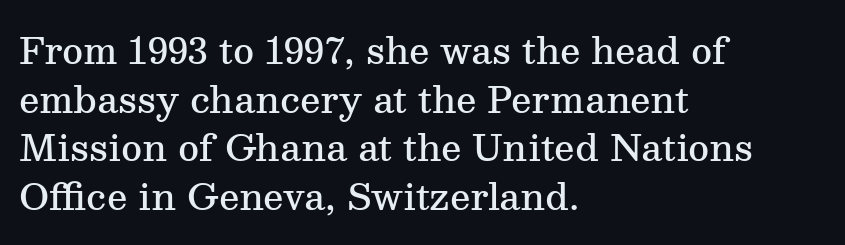
{"serif": "yes", "italic": "no", "bold": "semi", "weight": "semibold", "width": "normal", "stroke_contrast": "medium", "x_height": "medium", "monospaced": "no", "underline": "no", "align": "left", "line_spacing": "normal", "line_spacing_ratio": 1.35, "letter_spacing": "normal", "letter_spacing_em": 0.0, "glyph_px": 36}
